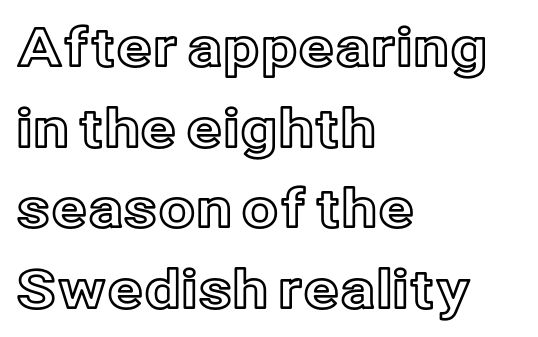
{"italic": "no", "width": "normal", "x_height": "medium", "monospaced": "no", "underline": "no", "align": "left", "line_spacing": "normal", "line_spacing_ratio": 1.52, "letter_spacing": "normal", "letter_spacing_em": 0.0, "glyph_px": 53}
